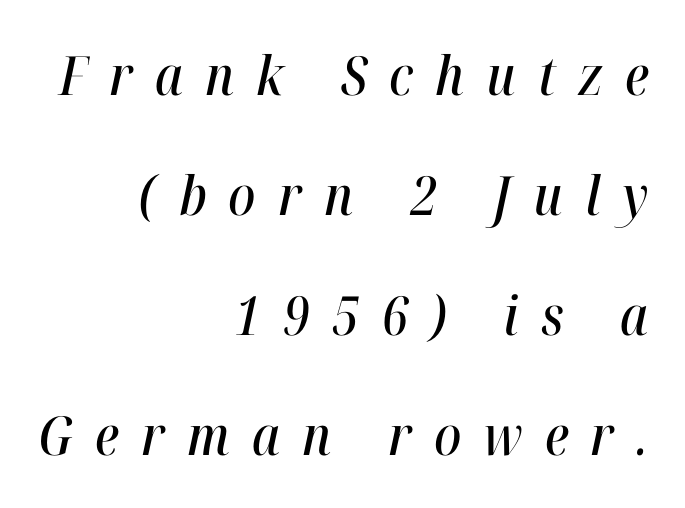
{"italic": "yes", "lean": "right", "slant_degrees": 12, "width": "condensed", "stroke_contrast": "high", "x_height": "medium", "monospaced": "no", "underline": "no", "align": "right", "line_spacing": "loose", "line_spacing_ratio": 2.22, "letter_spacing": "wide", "letter_spacing_em": 0.41, "glyph_px": 54}
